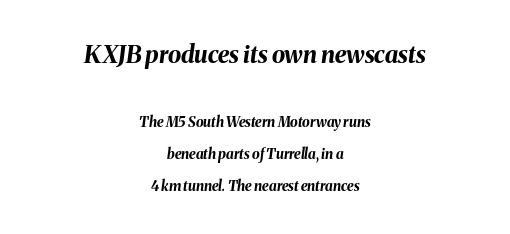
The image shows 24 px bold type, italic (leaning right); set centered, loose line spacing (2.28x), normal letter spacing, not underlined; the first (top) block is 1.71x larger.
